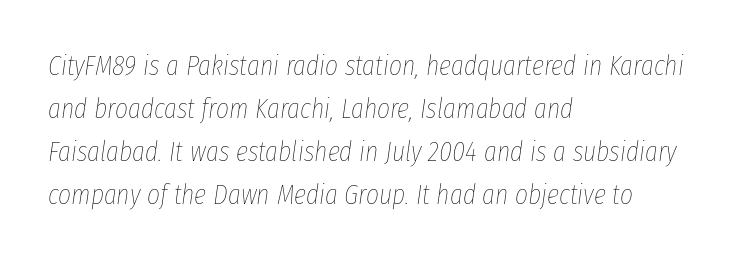
Varying glyph widths throughout — classic text-font behaviour. A light-to-regular cut is what we see here. This block has exactly the height ordinary leading produces. In CSS terms this would be text-align: left.
